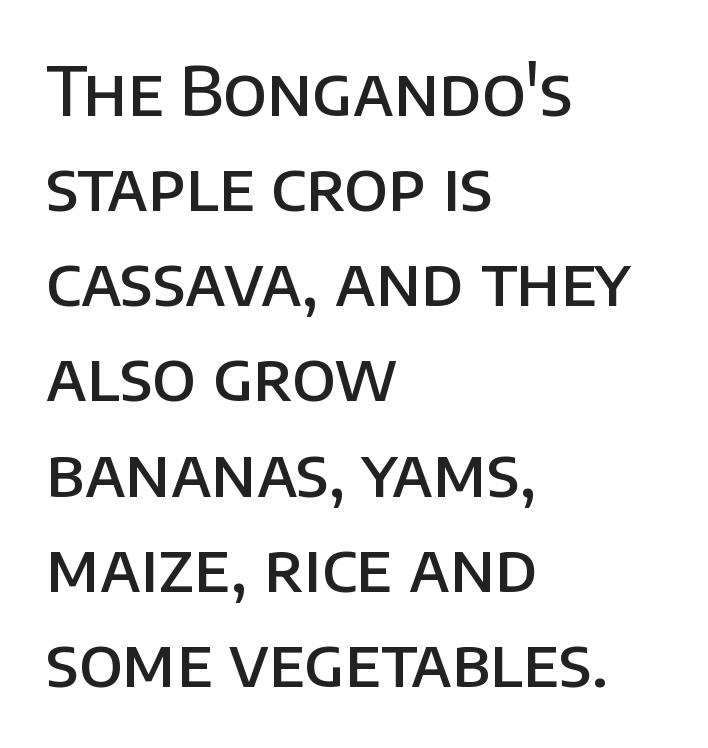
The image shows 67 px semibold sans-serif type, upright; set left-aligned, normal line spacing (1.42x), normal letter spacing, not underlined; low stroke contrast and a large x-height.
